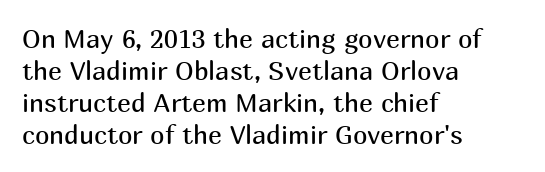
Q: Is the text bold? A: No.
Q: Is the text italic (slanted)? A: No, it is upright.
Q: Is the text underlined? A: No.
Q: How is the paragraph aligned? A: Left-aligned.
Q: Is the spacing between letters normal or unusually wide? A: Normal.
